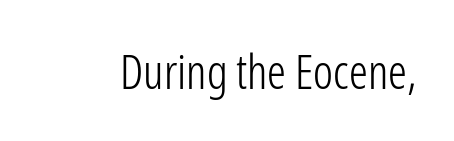
Weight class: somewhere from thin through regular. Italic: no, the glyphs are upright roman. Nobody touched the tracking dial on this one. Are there feet on the stems? There aren't — it's a sans. Letters rest on an invisible, unmarked baseline. You could not count columns in this text — the font is proportionally spaced.
